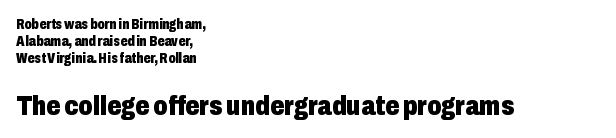
{"serif": "no", "italic": "no", "bold": "yes", "weight": "heavy", "width": "condensed", "stroke_contrast": "low", "x_height": "medium", "monospaced": "no", "underline": "no", "align": "left", "line_spacing_ratio": 1.23, "letter_spacing": "normal", "letter_spacing_em": 0.0, "larger_block": "second", "size_ratio": 2.0, "glyph_px": 28}
